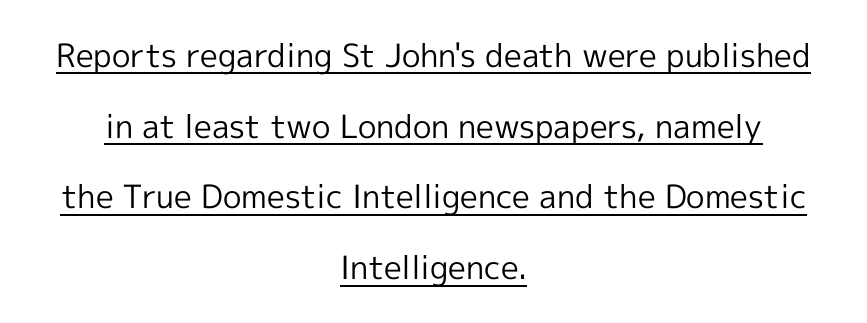
Stems here are at most as thick as an everyday book face. The passage shown is typed in a proportional face where columns would drift. Are there feet on the stems? There aren't — it's a sans. It's the straight-up-and-down kind of type.
